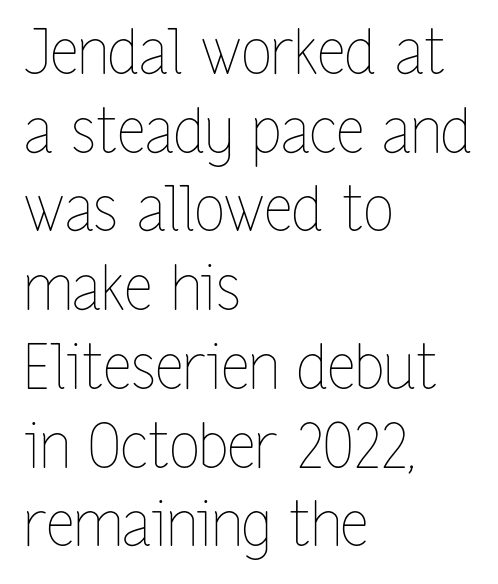
{"italic": "no", "bold": "no", "weight": "thin", "width": "condensed", "stroke_contrast": "low", "x_height": "medium", "monospaced": "no", "underline": "no", "align": "left", "line_spacing": "normal", "line_spacing_ratio": 1.27, "letter_spacing": "normal", "letter_spacing_em": 0.0, "glyph_px": 62}
